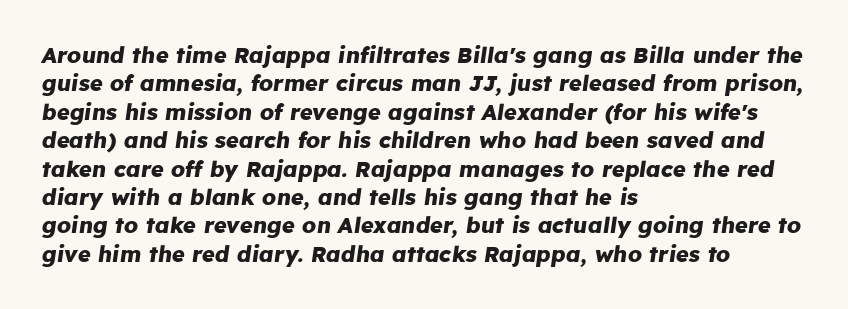
{"italic": "yes", "lean": "right", "slant_degrees": 8, "bold": "yes", "underline": "no", "align": "left", "line_spacing": "normal", "line_spacing_ratio": 1.29, "letter_spacing": "normal", "letter_spacing_em": 0.0, "glyph_px": 22}
